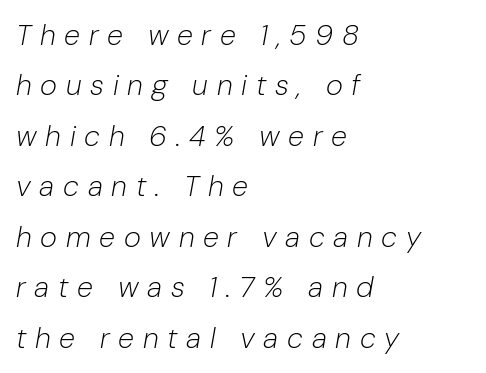
{"italic": "yes", "lean": "right", "slant_degrees": 10, "bold": "no", "weight": "light", "width": "normal", "stroke_contrast": "low", "x_height": "medium", "monospaced": "no", "underline": "no", "align": "left", "line_spacing_ratio": 1.74, "letter_spacing": "wide", "letter_spacing_em": 0.3, "glyph_px": 29}
